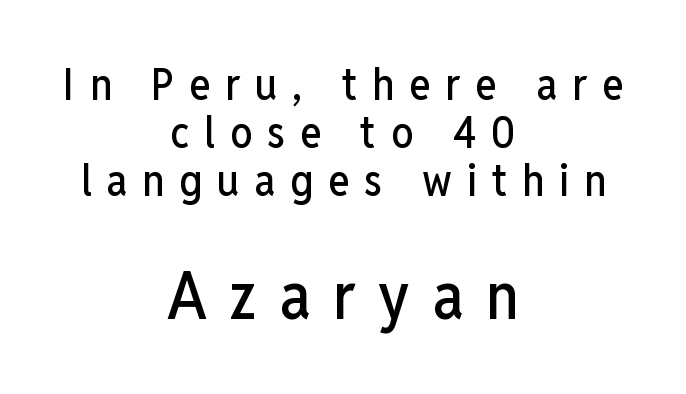
The designer dialed line spacing down below the default. What stands out about the letter spacing? Its width — letters are far apart. The characters display no serif detailing; their extremities are plain. The passage shown is not underscored anywhere.
